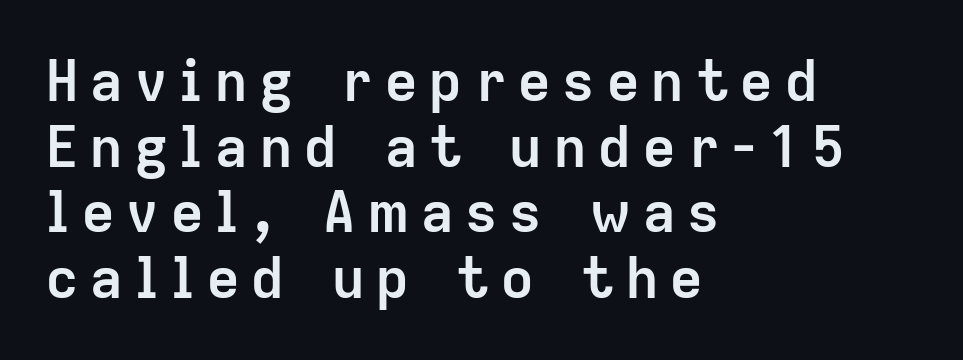
Set as a true bold cut, around the 700 mark. What kind of face is this? One without serifs — a sans. The vertical gap from one line to the next is small. Each row of text sits above clean, open space.
